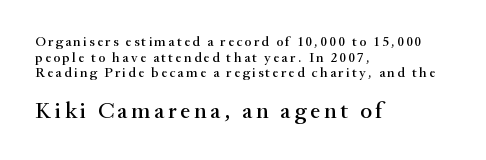
{"italic": "no", "underline": "no", "align": "left", "line_spacing": "tight", "line_spacing_ratio": 1.12, "larger_block": "second", "size_ratio": 1.64, "glyph_px": 23}
